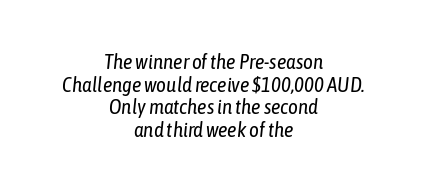
Q: Is the text bold? A: No.
Q: Is the text italic (slanted)? A: Yes, it leans right by about 6 degrees.
Q: Is the text underlined? A: No.
Q: How is the paragraph aligned? A: Centered.
Q: Is the spacing between letters normal or unusually wide? A: Normal.
Q: Is the spacing between lines tight, normal or loose? A: Tight.
